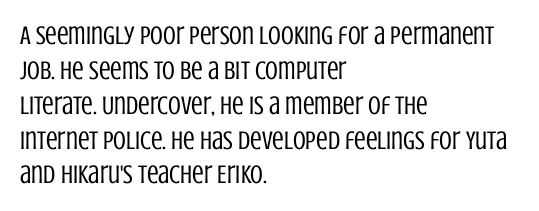
The strip under each line holds only bare page. Short note: letters normally spaced. The axis of the letterforms is exactly vertical. Line spacing here is normal. The rendering anchors every line to the left-hand side.
